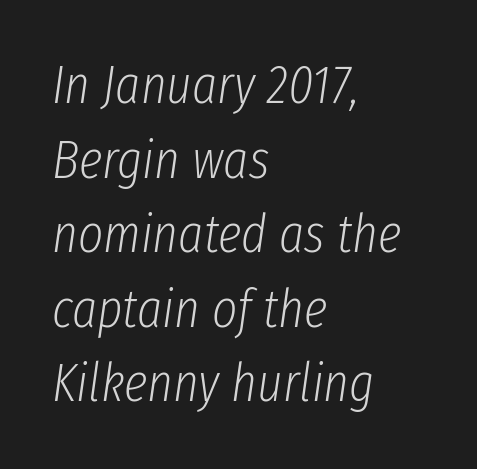
{"italic": "yes", "lean": "right", "slant_degrees": 8, "bold": "no", "weight": "light", "width": "condensed", "stroke_contrast": "low", "x_height": "medium", "monospaced": "no", "underline": "no", "align": "left", "line_spacing": "normal", "line_spacing_ratio": 1.38, "letter_spacing": "normal", "letter_spacing_em": 0.0, "glyph_px": 54}
